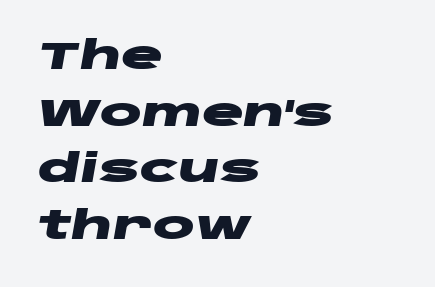
The space directly below the letters is spotless. The rendering uses natural spacing where letterforms have individual widths. Compared with ordinary roman type, these characters are visibly tilted. The letters sit at their default tracking, neither squeezed nor spread. This sample is left-justified, so line endings fall wherever the words run out.
